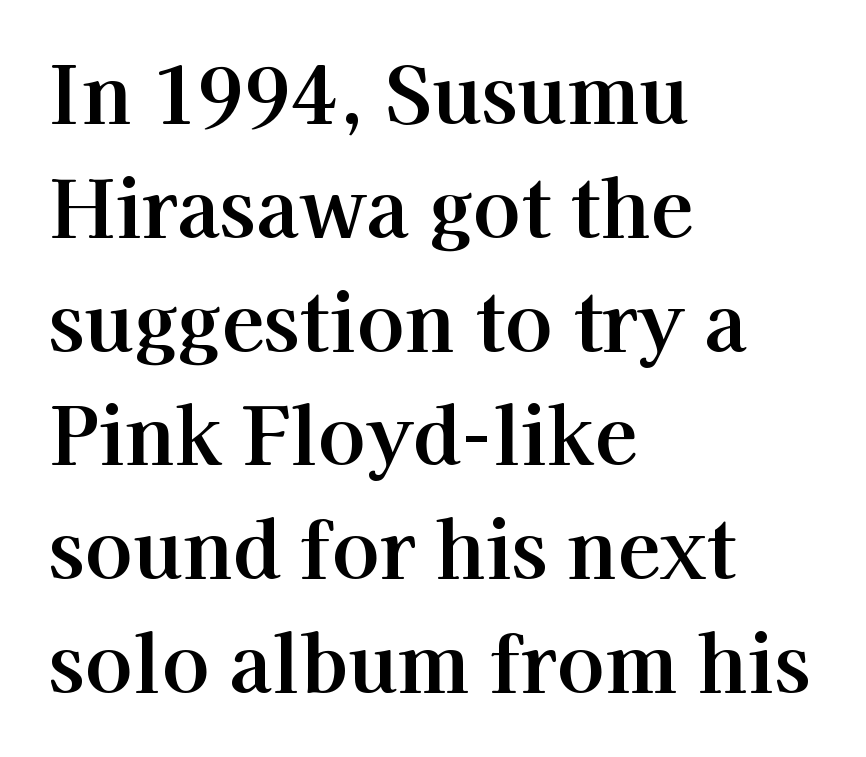
Q: Is the text italic (slanted)? A: No, it is upright.
Q: Is the typeface a serif or a sans-serif typeface? A: Serif.
Q: Is the text underlined? A: No.
Q: How is the paragraph aligned? A: Left-aligned.
Q: Is the spacing between letters normal or unusually wide? A: Normal.
Q: Is the spacing between lines tight, normal or loose? A: Normal.
Q: Width (condensed, normal, or wide)? A: Normal.
Q: Stroke contrast? A: High.
Q: x-height? A: Medium.
Q: Monospaced? A: No.
